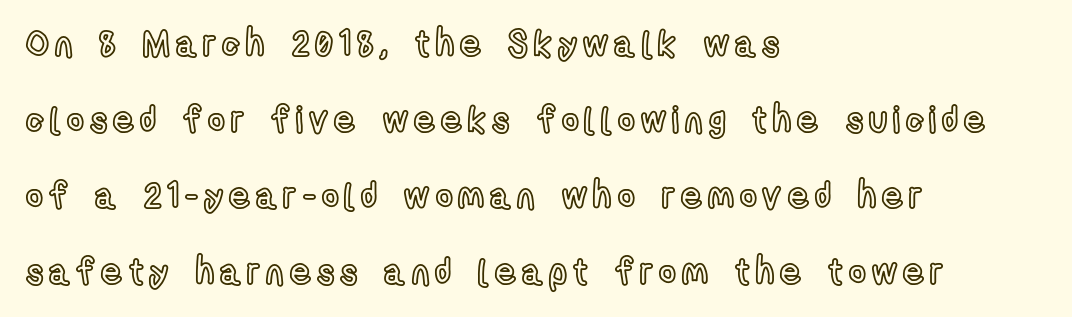
The image shows 36 px condensed type, upright; set left-aligned, loose line spacing (2.11x), not underlined; a medium x-height.
